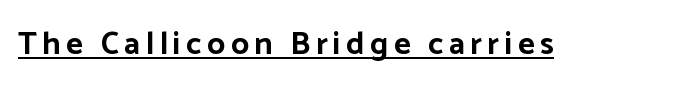
The characters look thick and weighty, a clear bold. The letters stand straight up with perfectly vertical stems. A baseline rule has been typeset under these characters. A typesetter would label this face a sans.
